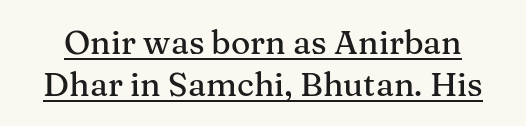
{"serif": "yes", "italic": "no", "width": "normal", "stroke_contrast": "medium", "x_height": "medium", "monospaced": "no", "underline": "yes", "line_spacing": "normal", "line_spacing_ratio": 1.27, "letter_spacing": "normal", "letter_spacing_em": 0.0, "glyph_px": 33}
